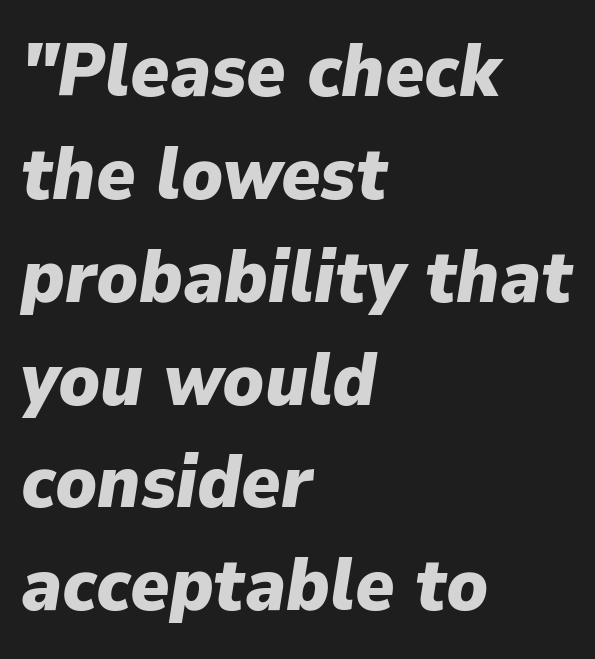
Q: Is the text bold? A: Yes.
Q: Is the text italic (slanted)? A: Yes, it leans right by about 9 degrees.
Q: Is the text underlined? A: No.
Q: How is the paragraph aligned? A: Left-aligned.
Q: Is the spacing between letters normal or unusually wide? A: Normal.
Q: Is the spacing between lines tight, normal or loose? A: Normal.
Q: Width (condensed, normal, or wide)? A: Normal.
Q: Stroke contrast? A: Low.
Q: x-height? A: Medium.
Q: Monospaced? A: No.
